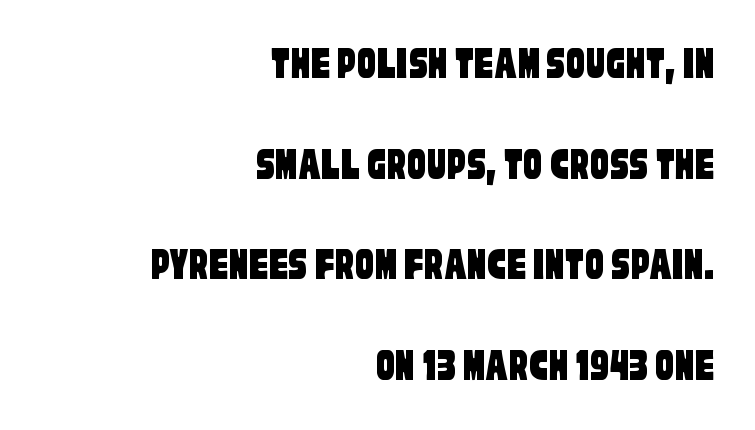
{"serif": "no", "width": "condensed", "stroke_contrast": "low", "x_height": "large", "monospaced": "no", "underline": "no", "align": "right", "line_spacing": "loose", "line_spacing_ratio": 2.14, "letter_spacing": "normal", "letter_spacing_em": 0.0, "glyph_px": 47}
